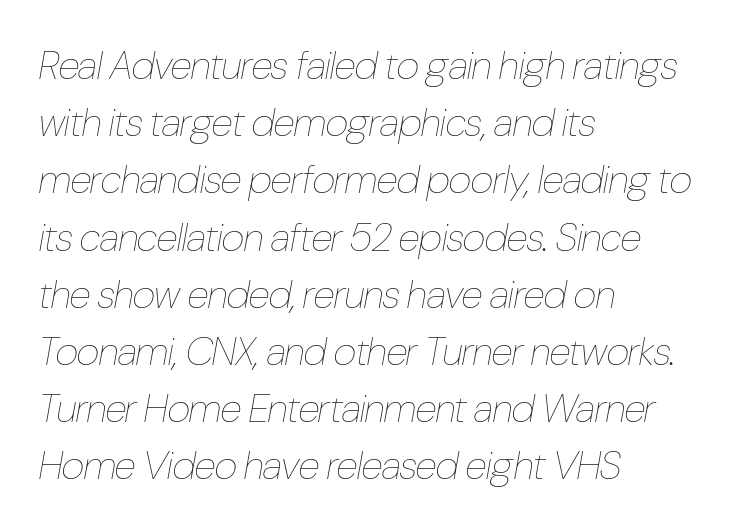
Proportional: the letters do not fall into vertical columns. Does extra space separate the letters? No, they use regular spacing. Caption: multi-line text, flush left, ragged right. Weight: not bold — regular or lighter. A clean baseline with only descenders dipping below it. The passage shown leans; its letterforms are oblique.
